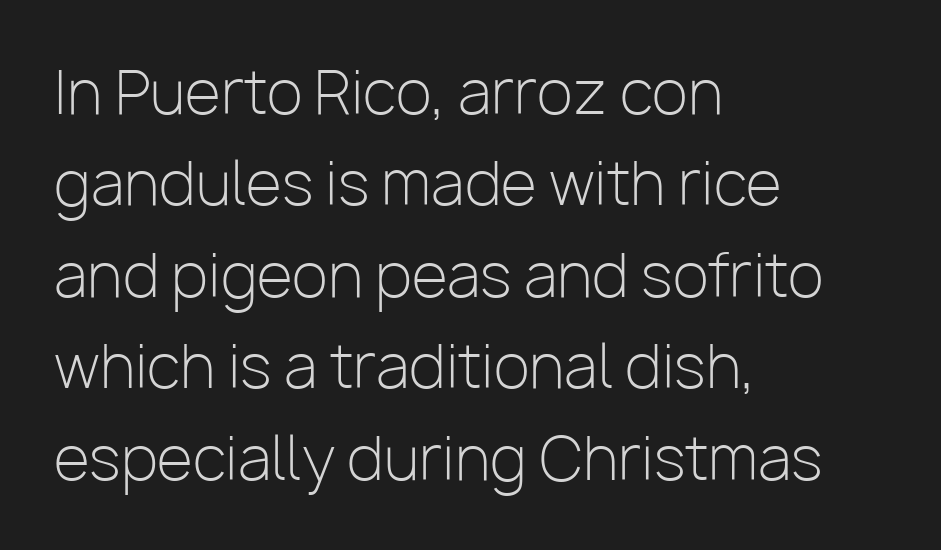
The image shows 59 px light sans-serif type, upright; set left-aligned, normal line spacing (1.55x), normal letter spacing, not underlined; low stroke contrast and a medium x-height.
